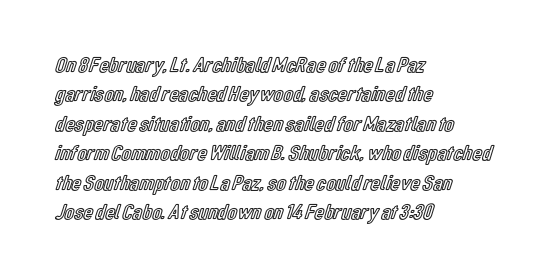
Reading down the block, your eye returns to a fixed left position each line. The space directly below the letters is spotless. Notice how descenders clear the ascenders below comfortably — that's standard leading. Each word holds together tightly as a unit, with standard inter-letter gaps.
